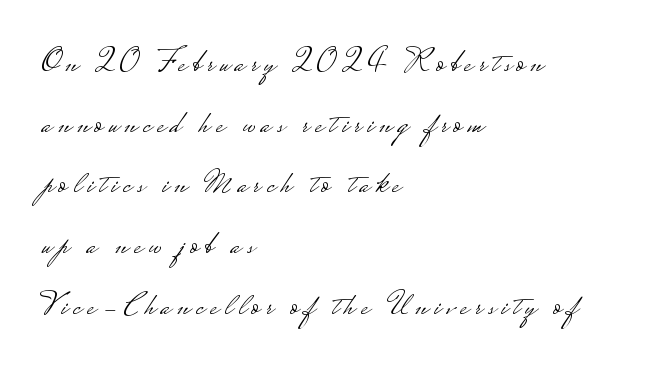
Q: Is the text bold? A: No.
Q: Is the text italic (slanted)? A: Yes.
Q: Is the typeface a serif or a sans-serif typeface? A: Sans-serif.
Q: Is the text underlined? A: No.
Q: How is the paragraph aligned? A: Left-aligned.
Q: Width (condensed, normal, or wide)? A: Wide.
Q: Stroke contrast? A: Low.
Q: Monospaced? A: No.
